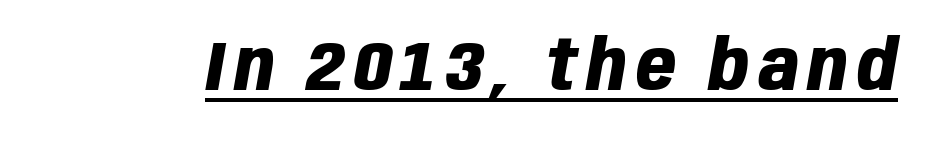
The image shows 69 px heavy, condensed type, italic (leaning right); set underlined; low stroke contrast and a large x-height.
